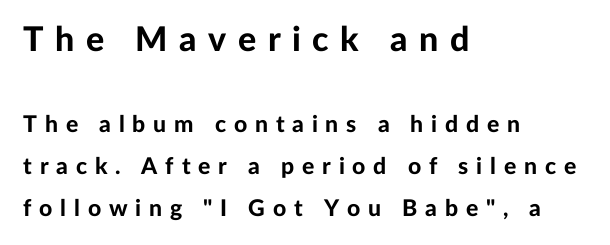
The image shows 34 px bold sans-serif type, upright; set left-aligned, line spacing 1.84x, unusually wide letter spacing (+0.34 em), not underlined; the first (top) block is 1.48x larger; low stroke contrast and a medium x-height.
